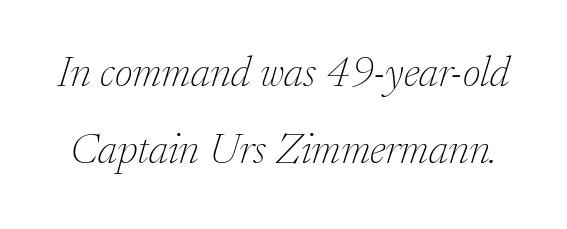
Q: Is the text bold? A: No.
Q: Is the text italic (slanted)? A: Yes, it leans right by about 17 degrees.
Q: Is the typeface a serif or a sans-serif typeface? A: Serif.
Q: Is the text underlined? A: No.
Q: Is the spacing between letters normal or unusually wide? A: Normal.
Q: Width (condensed, normal, or wide)? A: Normal.
Q: Stroke contrast? A: Low.
Q: x-height? A: Medium.
Q: Monospaced? A: No.
